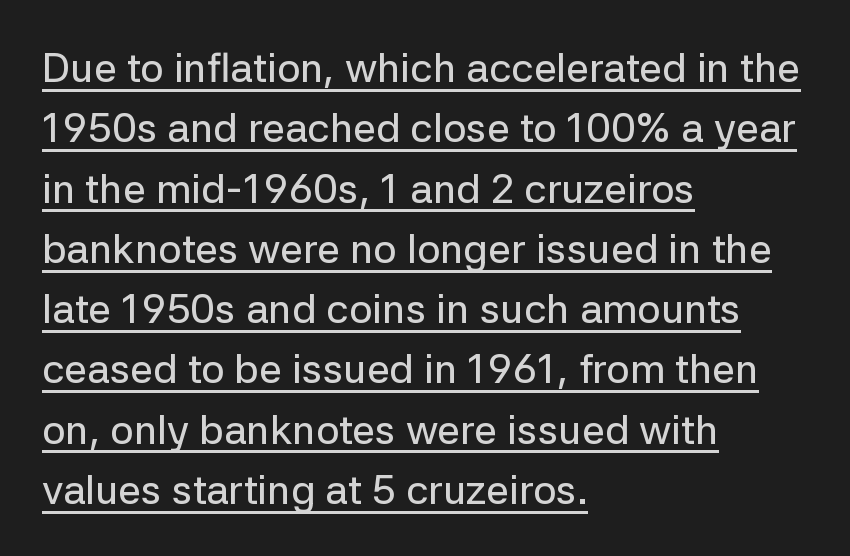
Where is the straight margin? On the left. No extra tracking has been applied to these lines. Spacing verdict: proportional, widths tailored to each character. The typeface chosen for these lines omits serifs.
